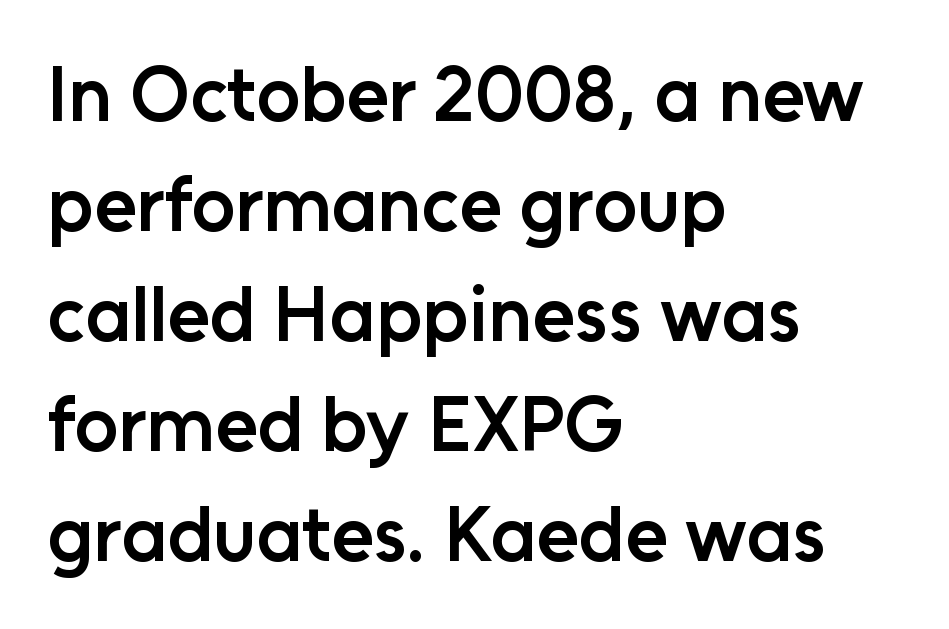
{"serif": "no", "italic": "no", "bold": "semi", "weight": "semibold", "width": "normal", "stroke_contrast": "low", "x_height": "medium", "monospaced": "no", "underline": "no", "align": "left", "line_spacing": "normal", "line_spacing_ratio": 1.43, "letter_spacing": "normal", "letter_spacing_em": 0.0, "glyph_px": 77}
